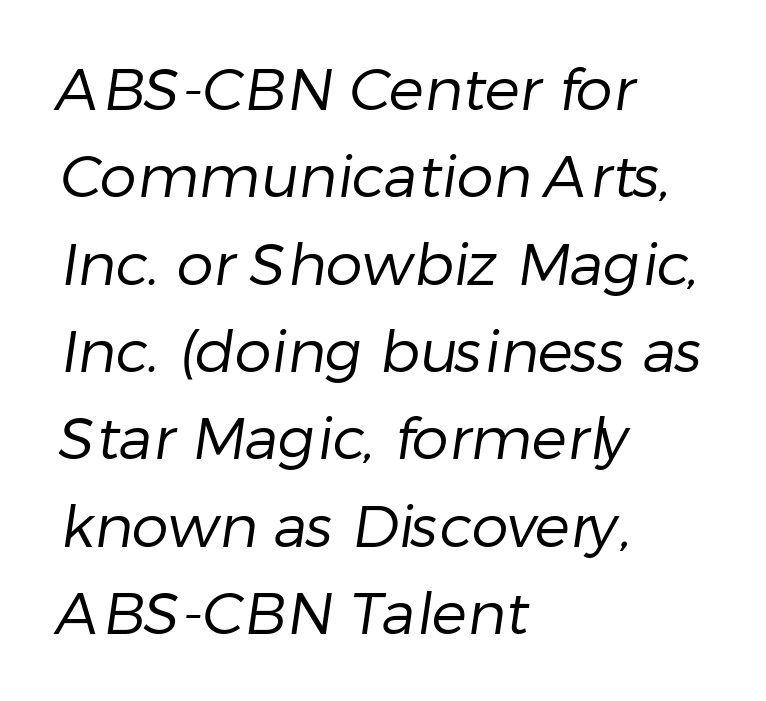
Q: Is the text bold? A: No.
Q: Is the typeface a serif or a sans-serif typeface? A: Sans-serif.
Q: Is the text underlined? A: No.
Q: How is the paragraph aligned? A: Left-aligned.
Q: Is the spacing between letters normal or unusually wide? A: Normal.
Q: Is the spacing between lines tight, normal or loose? A: Normal.
Q: Width (condensed, normal, or wide)? A: Normal.
Q: Stroke contrast? A: Low.
Q: x-height? A: Medium.
Q: Monospaced? A: No.
